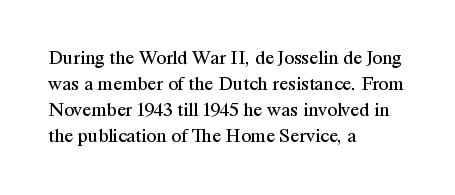
The image shows 20 px text type, upright; set left-aligned, normal line spacing (1.3x), normal letter spacing, not underlined.
